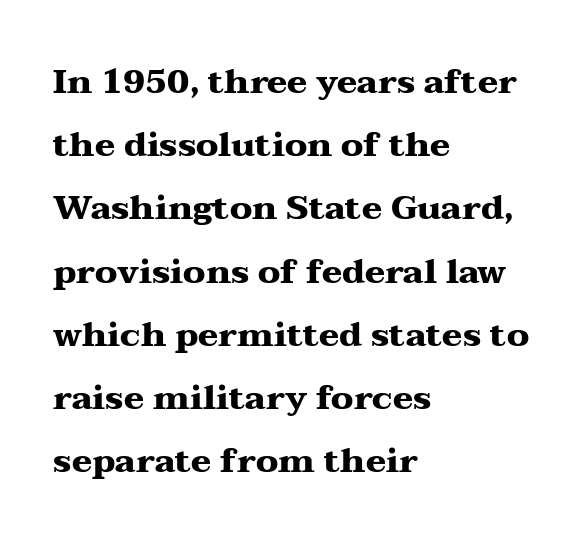
Q: Is the text bold? A: Yes.
Q: Is the text italic (slanted)? A: No, it is upright.
Q: Is the typeface a serif or a sans-serif typeface? A: Serif.
Q: Is the text underlined? A: No.
Q: How is the paragraph aligned? A: Left-aligned.
Q: Is the spacing between letters normal or unusually wide? A: Normal.
Q: Width (condensed, normal, or wide)? A: Wide.
Q: Stroke contrast? A: Medium.
Q: x-height? A: Medium.
Q: Monospaced? A: No.
